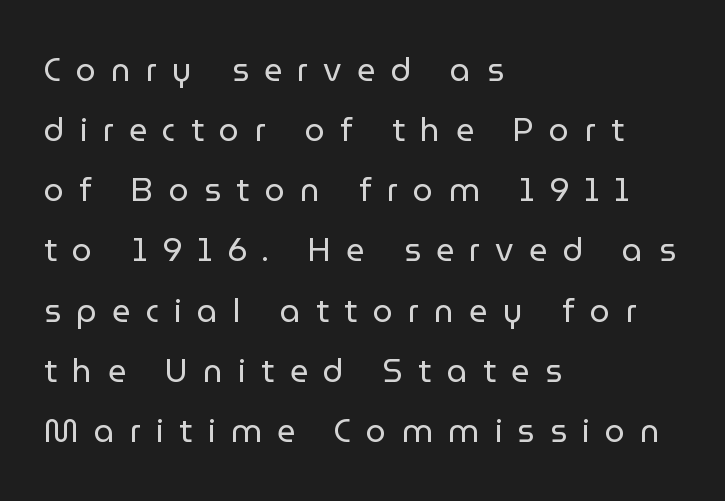
The letters stand upright; this is a roman face. Here the designer chose a conventional face with non-uniform glyph widths. Visually the block forms a straight wall on the left and a jagged coastline on the right. Glance below the letters and you will spot only blank space.
